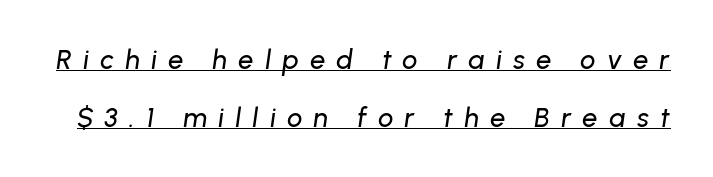
The image shows 27 px text type, italic (leaning right); set loose line spacing (2.14x), unusually wide letter spacing (+0.42 em), underlined.
